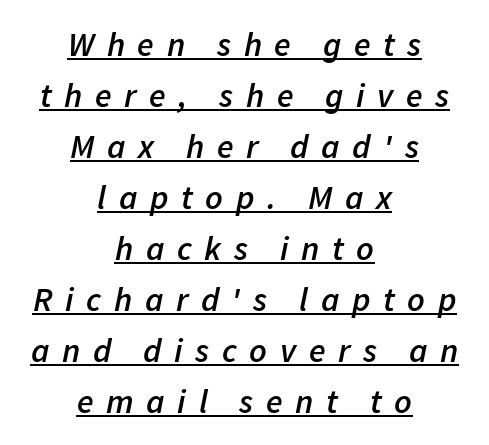
The image shows 34 px semibold type, italic (leaning right); set centered, normal line spacing (1.5x), unusually wide letter spacing (+0.37 em), underlined; low stroke contrast and a medium x-height.
